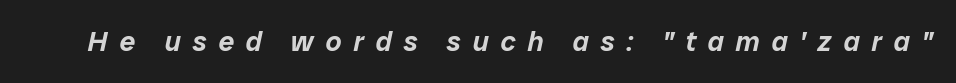
The image shows 28 px text type, italic (leaning right); set unusually wide letter spacing (+0.42 em), not underlined; low stroke contrast and a medium x-height.
